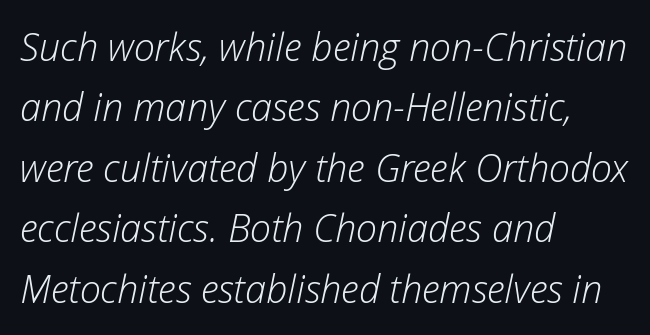
Q: Is the text bold? A: No.
Q: Is the text italic (slanted)? A: Yes, it leans right by about 12 degrees.
Q: Is the text underlined? A: No.
Q: How is the paragraph aligned? A: Left-aligned.
Q: Is the spacing between letters normal or unusually wide? A: Normal.
Q: Is the spacing between lines tight, normal or loose? A: Normal.
Q: Width (condensed, normal, or wide)? A: Normal.
Q: Stroke contrast? A: Low.
Q: x-height? A: Medium.
Q: Monospaced? A: No.
